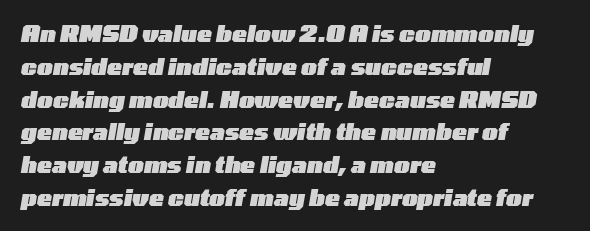
Has an underline been added? It has not. Summary of weight: heavy, a full bold. Leading: standard. In terms of posture, this sample is oblique.
